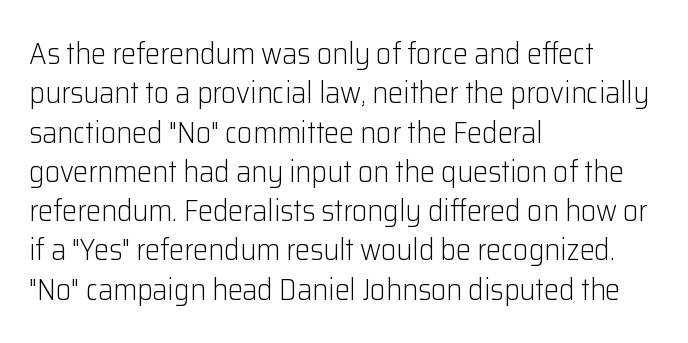
Anything drawn beneath the words? Only blank space. The rendering shows plain stroke endings on the letterforms — a sans-serif design. This rendering uses left alignment, leaving the right contour irregular. These lines were composed using upright roman letters. The letters advance in unequal steps, a hallmark of proportional type.
